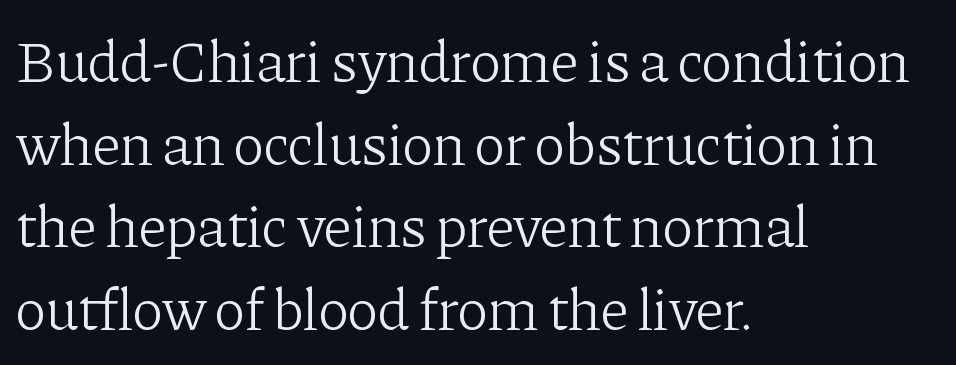
Q: Is the text bold? A: No.
Q: Is the text italic (slanted)? A: No, it is upright.
Q: Is the typeface a serif or a sans-serif typeface? A: Serif.
Q: Is the text underlined? A: No.
Q: How is the paragraph aligned? A: Left-aligned.
Q: Is the spacing between letters normal or unusually wide? A: Normal.
Q: Is the spacing between lines tight, normal or loose? A: Normal.
Q: Width (condensed, normal, or wide)? A: Normal.
Q: Stroke contrast? A: Low.
Q: x-height? A: Medium.
Q: Monospaced? A: No.
